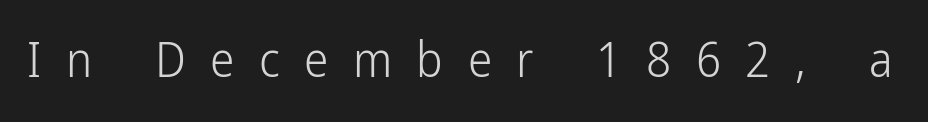
The image shows 49 px light, condensed sans-serif type, upright; set unusually wide letter spacing (+0.5 em), not underlined; low stroke contrast and a medium x-height.
